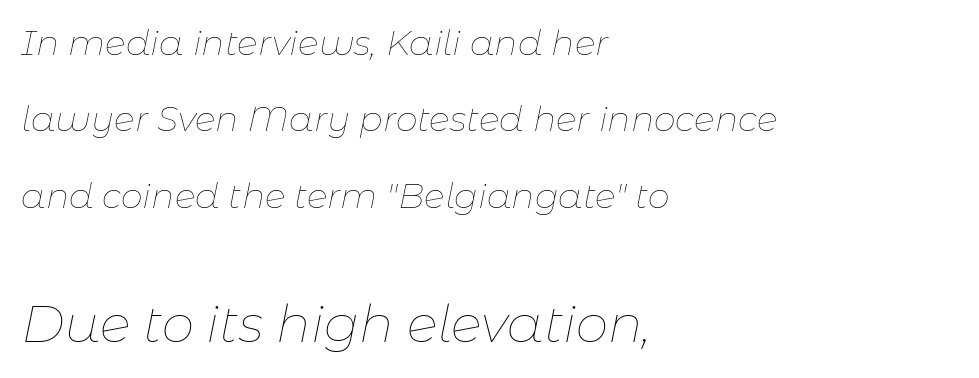
{"italic": "yes", "lean": "right", "slant_degrees": 11, "bold": "no", "weight": "thin", "width": "normal", "stroke_contrast": "low", "x_height": "medium", "monospaced": "no", "underline": "no", "align": "left", "line_spacing": "loose", "line_spacing_ratio": 2.18, "letter_spacing": "normal", "letter_spacing_em": 0.0, "larger_block": "second", "size_ratio": 1.49, "glyph_px": 52}
